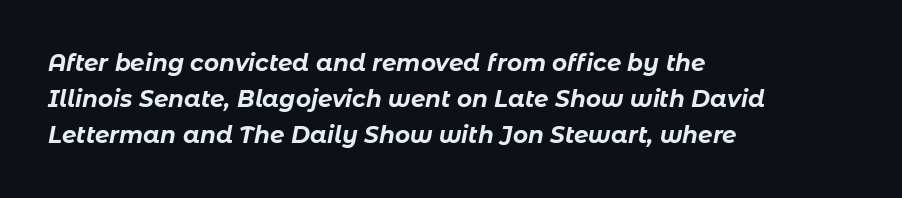
{"italic": "yes", "lean": "right", "slant_degrees": 11, "bold": "yes", "underline": "no", "align": "left", "line_spacing": "normal", "line_spacing_ratio": 1.57, "letter_spacing": "normal", "letter_spacing_em": 0.0, "glyph_px": 23}
